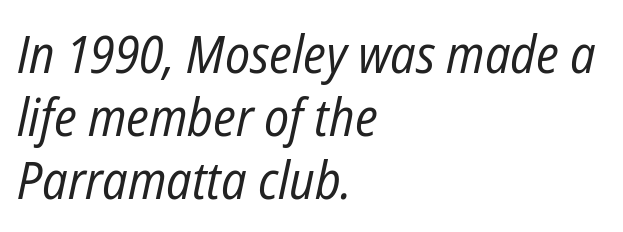
Words float on clear page, feet unadorned. Teacher's note: observe the even left margin — that is flush-left alignment. Every character sits at an angle, as italics do. The strokes are not fattened; the text isn't bold.
